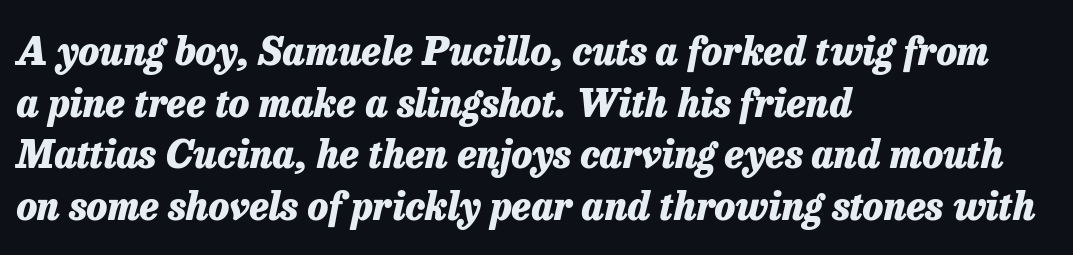
This rendering leaves character spacing at its baseline value. Has an underline been added? It has not. What's the leading like? Ordinary, nothing unusual. Typographic density is high because the face is bold. Posture: slanted. These lines stack with their left ends in a neat column.
